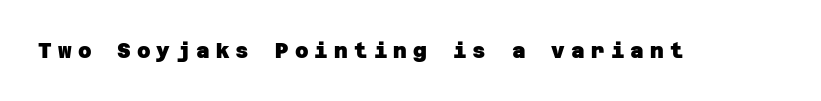
{"bold": "yes", "underline": "no", "letter_spacing": "wide", "letter_spacing_em": 0.29, "glyph_px": 21}
